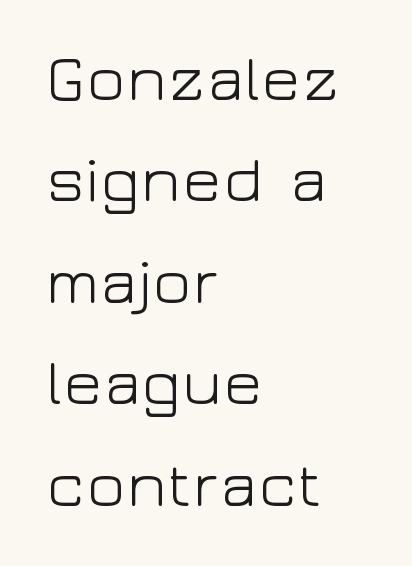
The image shows 65 px light, wide sans-serif type, upright; set left-aligned, normal line spacing (1.56x), normal letter spacing, not underlined; low stroke contrast and a medium x-height.
